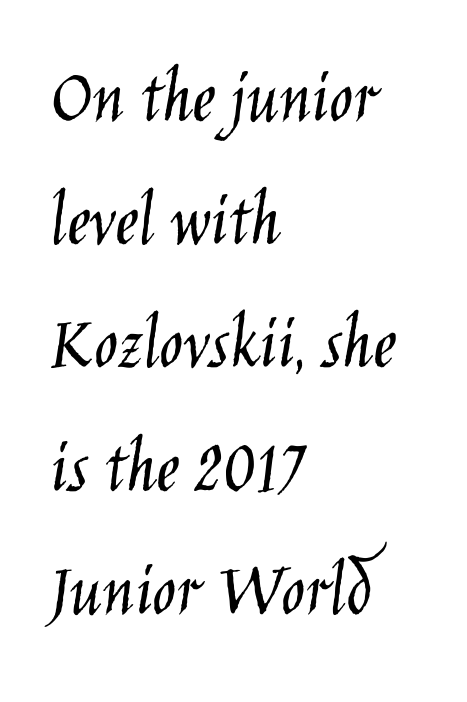
Q: Is the text bold? A: No.
Q: Is the text italic (slanted)? A: Yes.
Q: Is the typeface a serif or a sans-serif typeface? A: Sans-serif.
Q: Is the text underlined? A: No.
Q: How is the paragraph aligned? A: Left-aligned.
Q: Is the spacing between letters normal or unusually wide? A: Normal.
Q: Is the spacing between lines tight, normal or loose? A: Normal.
Q: Width (condensed, normal, or wide)? A: Condensed.
Q: Stroke contrast? A: Low.
Q: x-height? A: Large.
Q: Monospaced? A: No.
